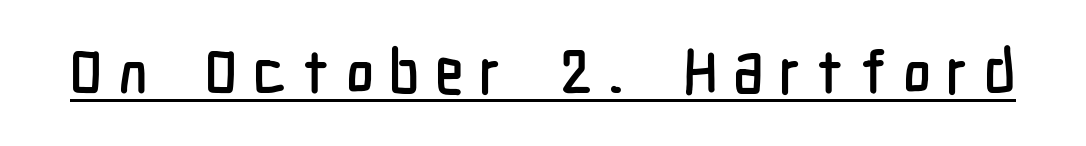
The lettering is marked with a stroke running underneath it. Note the varied advance widths — an 'i' is clearly narrower than an 'm'. Typographically, this falls in the sans-serif category. Nope, not italic — everything's standing straight.
